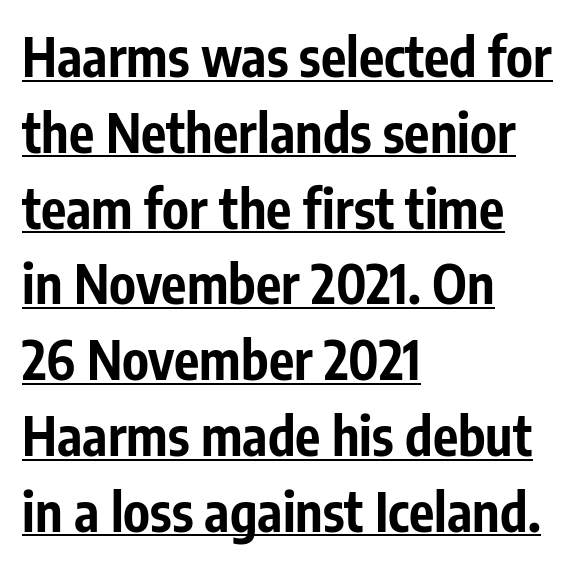
The image shows 53 px bold, condensed sans-serif type, upright; set left-aligned, normal line spacing (1.43x), normal letter spacing, underlined; low stroke contrast and a medium x-height.
